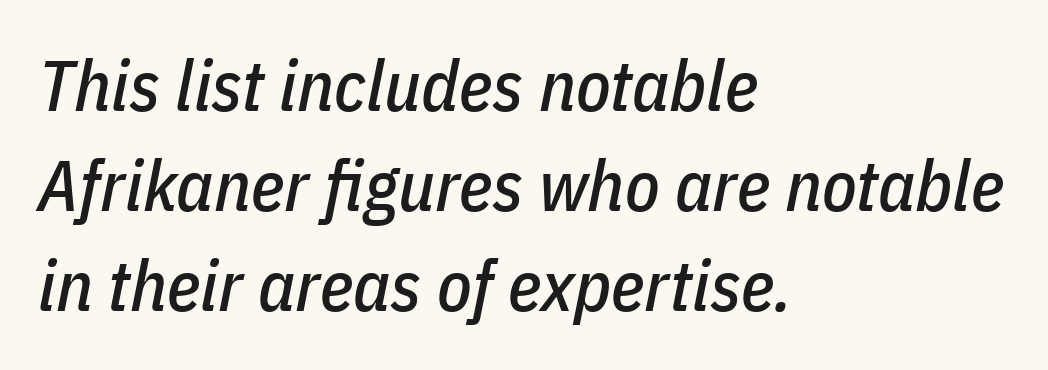
The image shows 71 px condensed type, italic (leaning right); set left-aligned, normal line spacing (1.41x), normal letter spacing, not underlined; low stroke contrast and a medium x-height.
